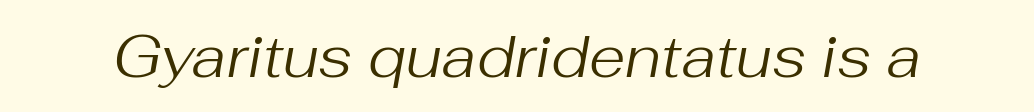
Q: Is the text bold? A: No.
Q: Is the text italic (slanted)? A: Yes, it leans right by about 10 degrees.
Q: Is the text underlined? A: No.
Q: Is the spacing between letters normal or unusually wide? A: Normal.
Q: Width (condensed, normal, or wide)? A: Normal.
Q: Stroke contrast? A: Medium.
Q: x-height? A: Medium.
Q: Monospaced? A: No.
